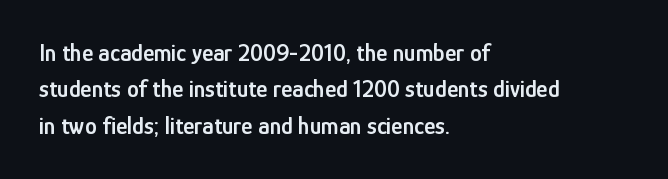
These lines keep a tight, regular rhythm from letter to letter. The foot of each line stays bare and open. The rag falls on the right side of this text block. The designer left line spacing at the default.
